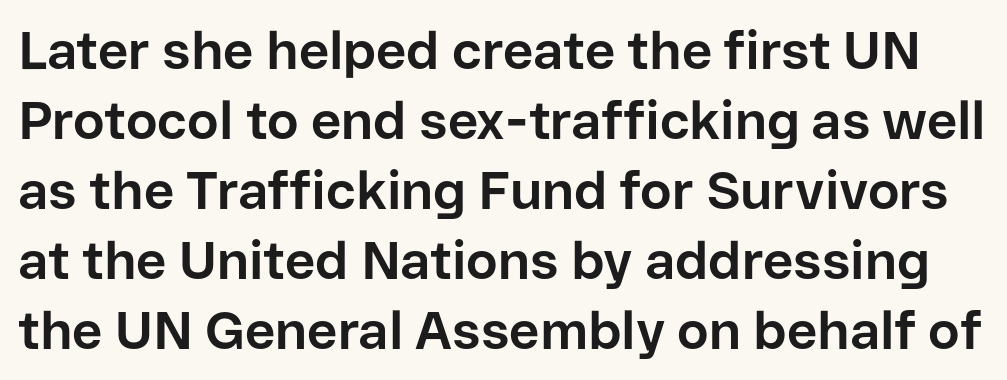
Do the characters align in a grid? No, the font is proportional. The rendering uses a bold face; every stroke is thick and dark. Short note: letters normally spaced. Anything drawn beneath the words? Only blank space. The letters stand upright; this is a roman face. The rows are spaced the way most documents space them.
